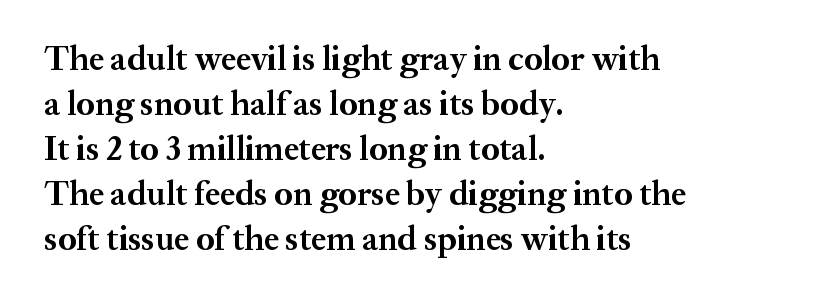
The image shows 34 px bold serif type, upright; set left-aligned, normal line spacing (1.32x), normal letter spacing, not underlined; medium stroke contrast and a medium x-height.
